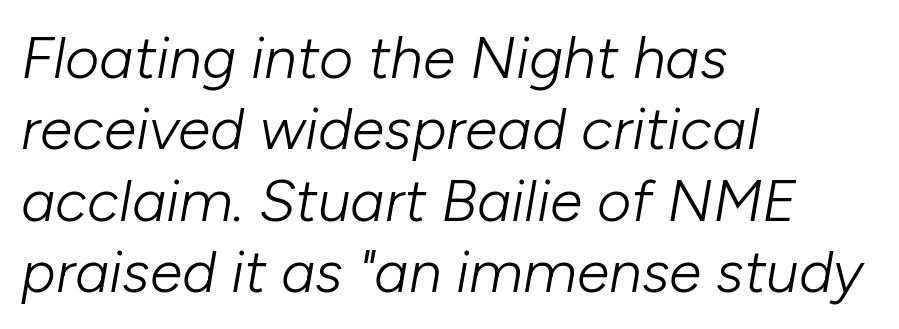
Q: Is the text bold? A: No.
Q: Is the text italic (slanted)? A: Yes, it leans right by about 10 degrees.
Q: Is the text underlined? A: No.
Q: How is the paragraph aligned? A: Left-aligned.
Q: Is the spacing between letters normal or unusually wide? A: Normal.
Q: Width (condensed, normal, or wide)? A: Normal.
Q: Stroke contrast? A: Low.
Q: x-height? A: Medium.
Q: Monospaced? A: No.
